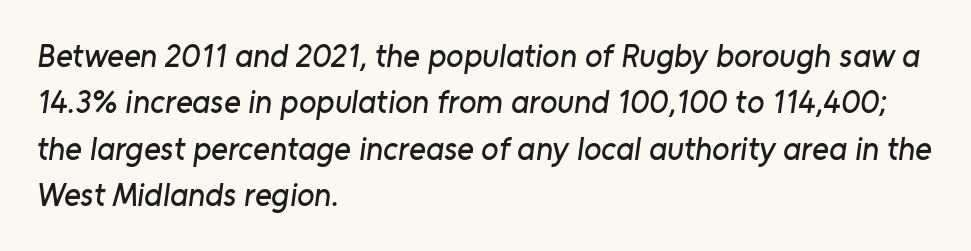
The image shows 32 px sans-serif type; set left-aligned, normal line spacing (1.45x), normal letter spacing, not underlined; low stroke contrast and a medium x-height.
